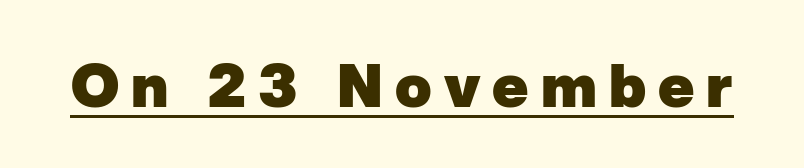
{"serif": "no", "bold": "yes", "weight": "heavy", "width": "normal", "stroke_contrast": "low", "x_height": "medium", "monospaced": "no", "underline": "yes", "letter_spacing": "wide", "letter_spacing_em": 0.2, "glyph_px": 60}
